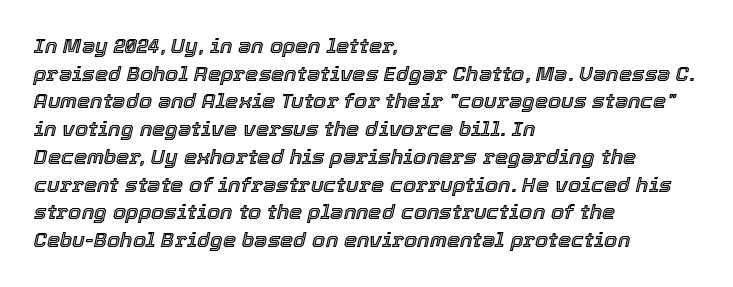
{"italic": "yes", "lean": "right", "slant_degrees": 12, "underline": "no", "align": "left", "line_spacing": "normal", "line_spacing_ratio": 1.32, "letter_spacing": "normal", "letter_spacing_em": 0.0, "glyph_px": 21}
